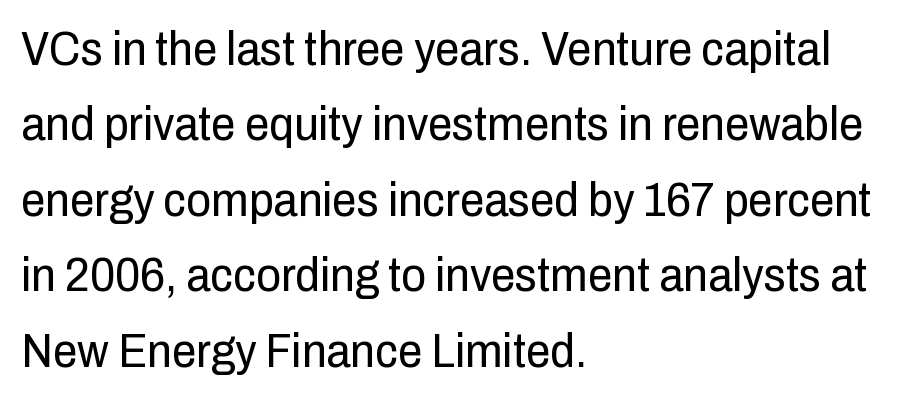
The image shows 49 px regular-weight, condensed sans-serif type, upright; set left-aligned, normal line spacing (1.54x), normal letter spacing, not underlined; low stroke contrast and a medium x-height.
